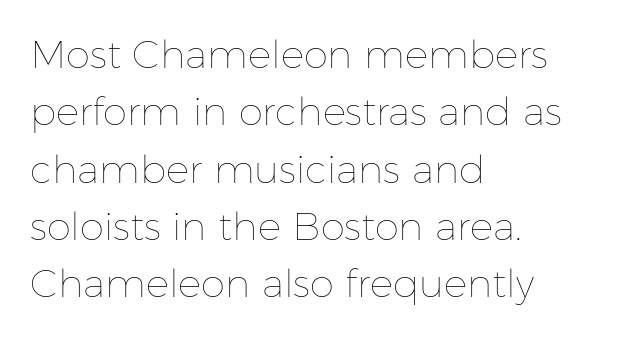
Q: Is the text bold? A: No.
Q: Is the text italic (slanted)? A: No, it is upright.
Q: Is the text underlined? A: No.
Q: How is the paragraph aligned? A: Left-aligned.
Q: Is the spacing between letters normal or unusually wide? A: Normal.
Q: Is the spacing between lines tight, normal or loose? A: Normal.
Q: Width (condensed, normal, or wide)? A: Normal.
Q: Stroke contrast? A: Low.
Q: x-height? A: Medium.
Q: Monospaced? A: No.
